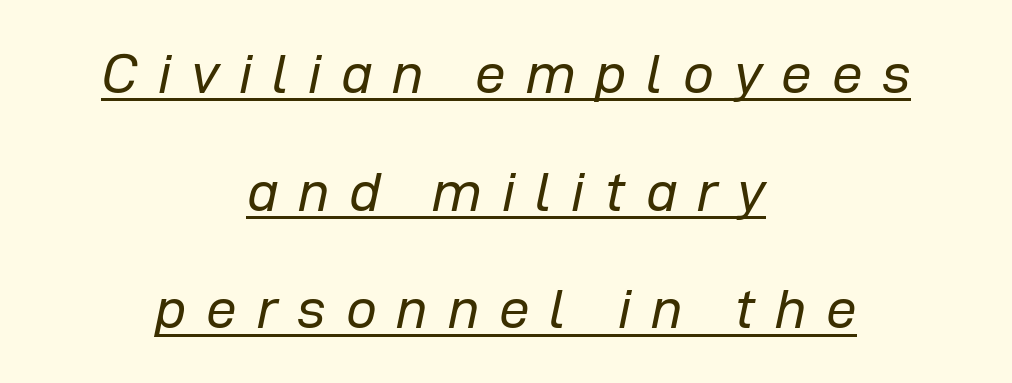
{"italic": "yes", "lean": "right", "slant_degrees": 12, "bold": "no", "weight": "regular", "width": "normal", "stroke_contrast": "low", "x_height": "medium", "monospaced": "no", "underline": "yes", "align": "center", "line_spacing": "loose", "line_spacing_ratio": 2.14, "letter_spacing": "wide", "letter_spacing_em": 0.36, "glyph_px": 55}
